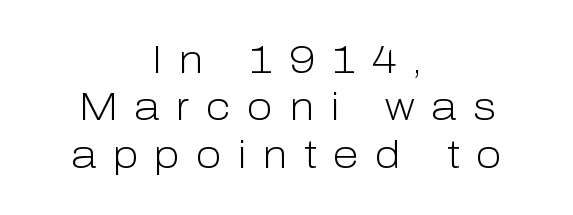
Someone cranked the tracking dial way up on this one. Honestly, there is no underline to notice here at all. Each letter keeps its own natural width here, so spacing adapts to shape. The leading is moderate, giving the passage an even texture. Line starts and ends both wander, symmetrically.
